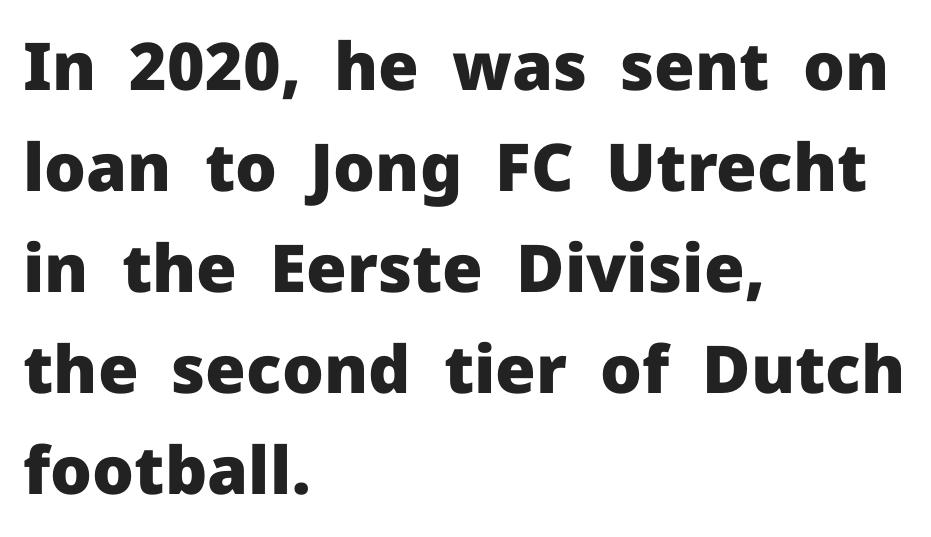
{"serif": "no", "italic": "no", "bold": "yes", "weight": "heavy", "width": "normal", "stroke_contrast": "low", "x_height": "medium", "monospaced": "no", "underline": "no", "align": "left", "line_spacing": "normal", "line_spacing_ratio": 1.53, "letter_spacing": "normal", "letter_spacing_em": 0.0, "glyph_px": 66}
